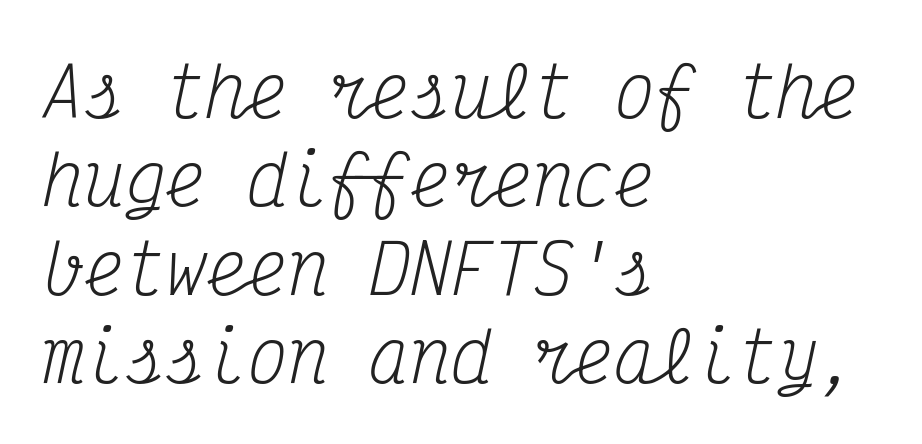
{"serif": "yes", "italic": "yes", "lean": "right", "slant_degrees": 12, "bold": "no", "weight": "regular", "width": "condensed", "stroke_contrast": "medium", "x_height": "medium", "monospaced": "yes", "underline": "no", "align": "left", "line_spacing": "normal", "line_spacing_ratio": 1.3, "letter_spacing": "normal", "letter_spacing_em": 0.0, "glyph_px": 68}
